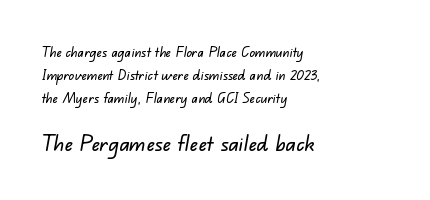
{"underline": "no", "align": "left", "line_spacing": "normal", "line_spacing_ratio": 1.64, "letter_spacing": "normal", "letter_spacing_em": 0.0, "larger_block": "second", "size_ratio": 1.57, "glyph_px": 22}
